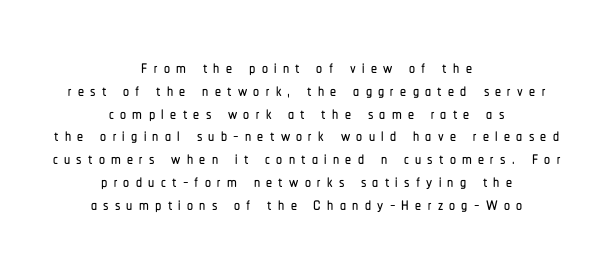
The image shows 24 px text type, upright; set centered, tight line spacing (0.95x), unusually wide letter spacing (+0.26 em), not underlined.
